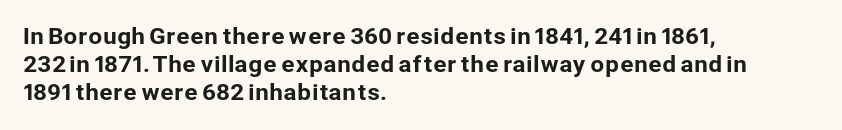
Q: Is the text italic (slanted)? A: No, it is upright.
Q: Is the text underlined? A: No.
Q: How is the paragraph aligned? A: Left-aligned.
Q: Is the spacing between letters normal or unusually wide? A: Normal.
Q: Is the spacing between lines tight, normal or loose? A: Normal.
